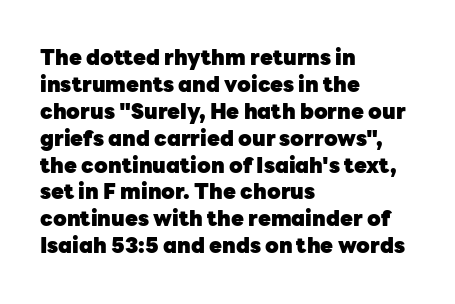
The image shows 21 px bold type, upright; set left-aligned, normal line spacing (1.28x), normal letter spacing, not underlined.
